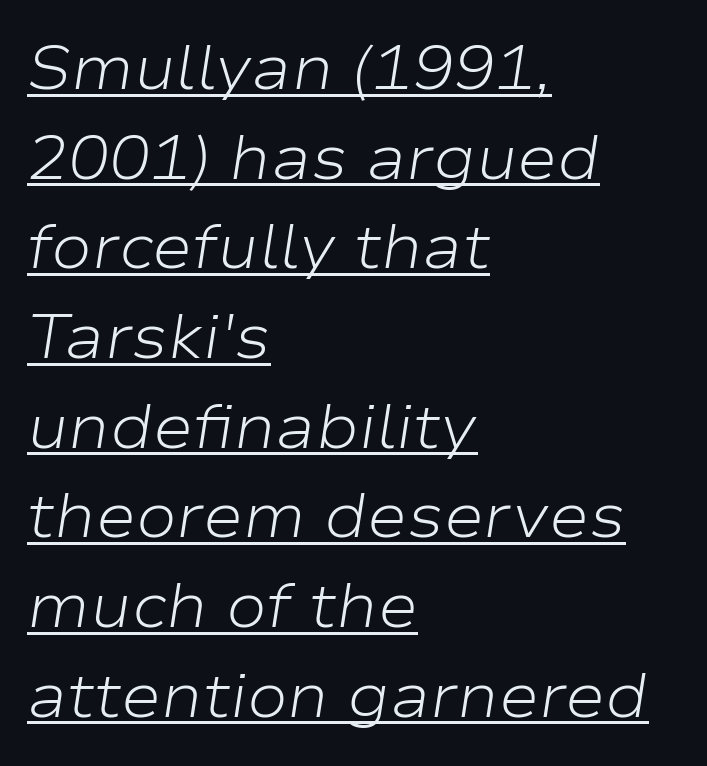
{"italic": "yes", "lean": "right", "slant_degrees": 9, "bold": "no", "weight": "light", "width": "wide", "stroke_contrast": "low", "x_height": "medium", "monospaced": "no", "underline": "yes", "align": "left", "line_spacing": "normal", "line_spacing_ratio": 1.47, "letter_spacing": "normal", "letter_spacing_em": 0.0, "glyph_px": 61}
